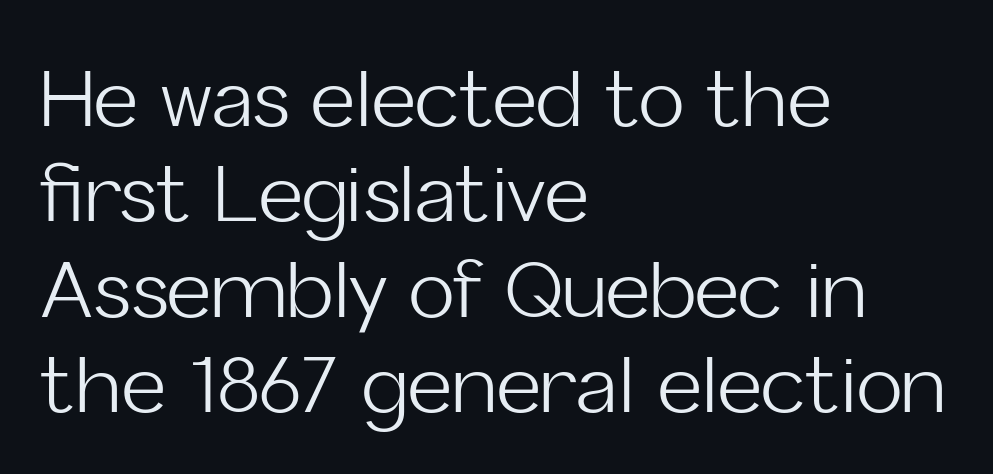
{"serif": "no", "italic": "no", "bold": "no", "weight": "light", "width": "normal", "stroke_contrast": "low", "x_height": "medium", "monospaced": "no", "underline": "no", "align": "left", "line_spacing_ratio": 1.24, "letter_spacing": "normal", "letter_spacing_em": 0.0, "glyph_px": 77}
